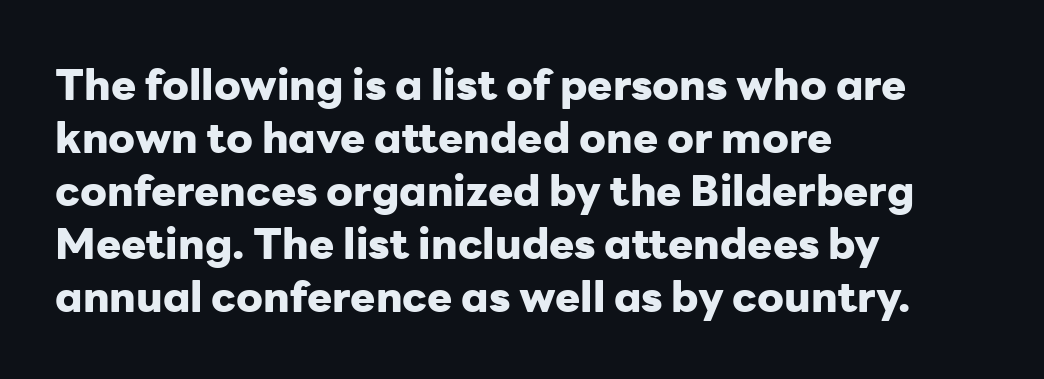
The image shows 42 px heavy sans-serif type, upright; set left-aligned, normal line spacing (1.26x), normal letter spacing, not underlined; low stroke contrast and a medium x-height.
